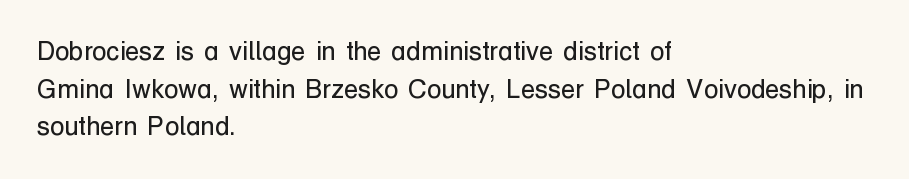
Q: Is the text bold? A: No.
Q: Is the text italic (slanted)? A: No, it is upright.
Q: Is the text underlined? A: No.
Q: How is the paragraph aligned? A: Left-aligned.
Q: Is the spacing between letters normal or unusually wide? A: Normal.
Q: Is the spacing between lines tight, normal or loose? A: Normal.
